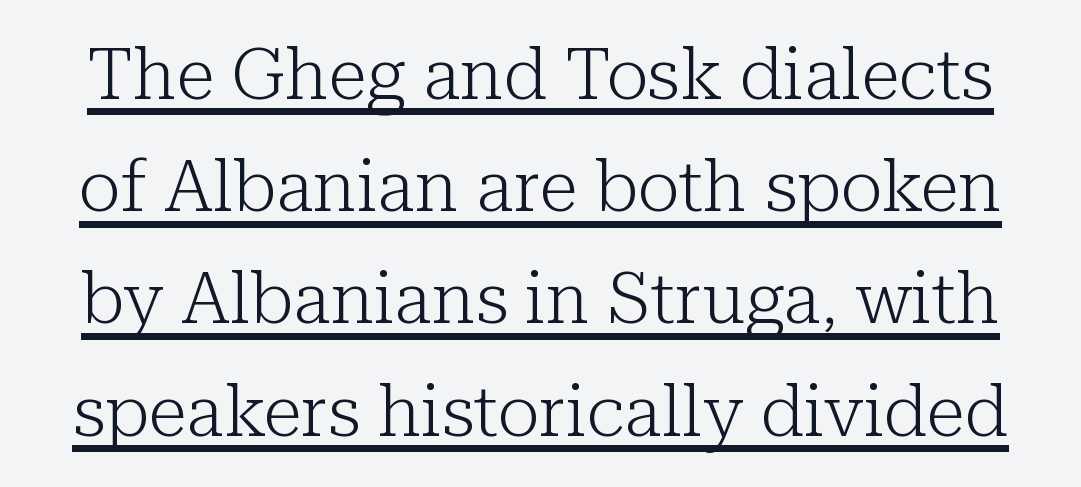
{"serif": "yes", "italic": "no", "bold": "no", "weight": "light", "width": "normal", "stroke_contrast": "low", "x_height": "medium", "monospaced": "no", "underline": "yes", "line_spacing": "normal", "line_spacing_ratio": 1.58, "letter_spacing": "normal", "letter_spacing_em": 0.0, "glyph_px": 71}
